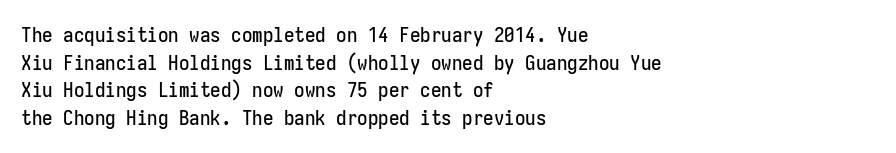
Every character sits straight up, as roman type does. Decoration check: the copy has no underline. A normal amount of white space separates one row of letters from the next. The passage shown has conventional tracking throughout.
